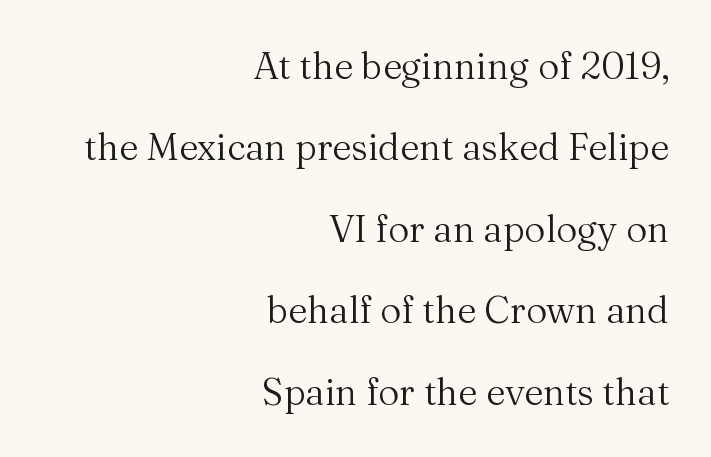
The face looks like a standard text weight, possibly lighter. A typesetter would label this face a serif. Do the characters align in a grid? No, the font is proportional. The lines are quadded right. The specimen reads as upright at a glance. The passage shown has conventional tracking throughout.
